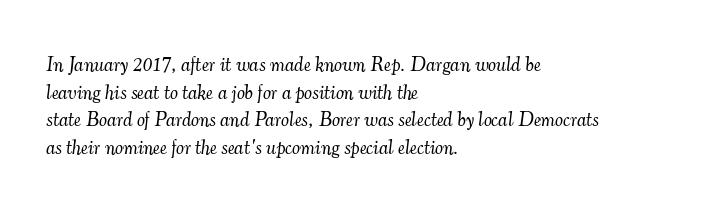
Unmarked baselines from the first word to the last. The text carries the slant typical of an italic or oblique font. Spacing between characters is what you'd get straight out of the box. This block has exactly the height ordinary leading produces.
